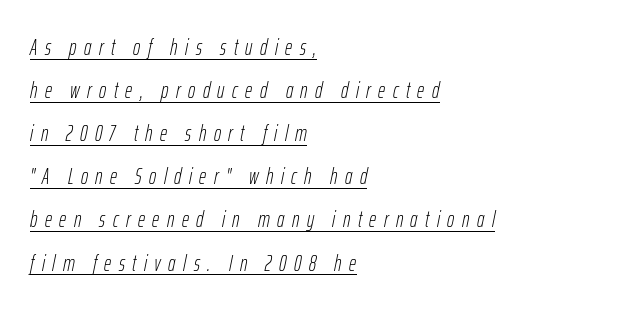
The passage shown leans; its letterforms are oblique. The specimen includes a rule beneath the text block's lines. The passage is arranged the way most books set body copy — flush left. A typesetter would call this heavily tracked-out type. Heaviness? Minimal to ordinary, like unemphasized prose. A typesetter would call this leading open, well beyond the default.
